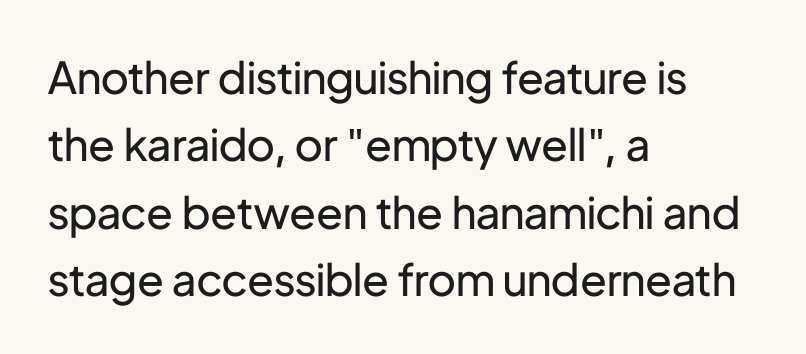
{"serif": "no", "italic": "no", "bold": "no", "weight": "regular", "width": "normal", "stroke_contrast": "low", "x_height": "medium", "monospaced": "no", "underline": "no", "align": "left", "line_spacing": "normal", "line_spacing_ratio": 1.53, "letter_spacing": "normal", "letter_spacing_em": 0.0, "glyph_px": 44}
